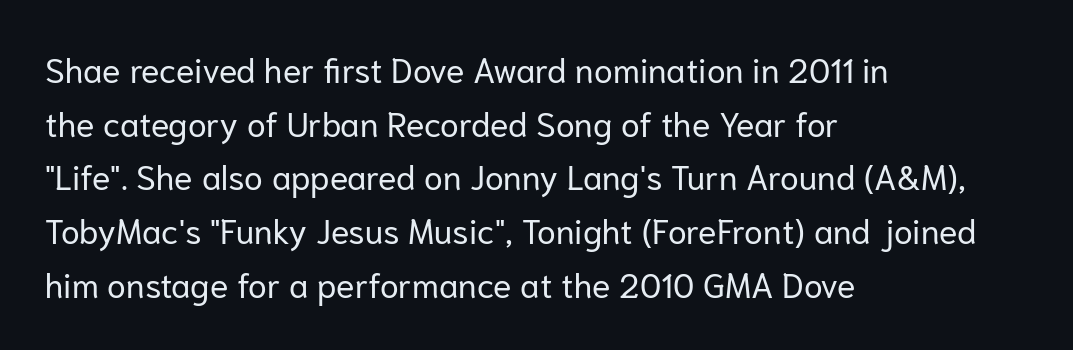
{"serif": "no", "italic": "no", "bold": "no", "weight": "regular", "width": "normal", "stroke_contrast": "low", "x_height": "medium", "monospaced": "no", "underline": "no", "align": "left", "line_spacing": "normal", "line_spacing_ratio": 1.58, "letter_spacing": "normal", "letter_spacing_em": 0.0, "glyph_px": 34}
